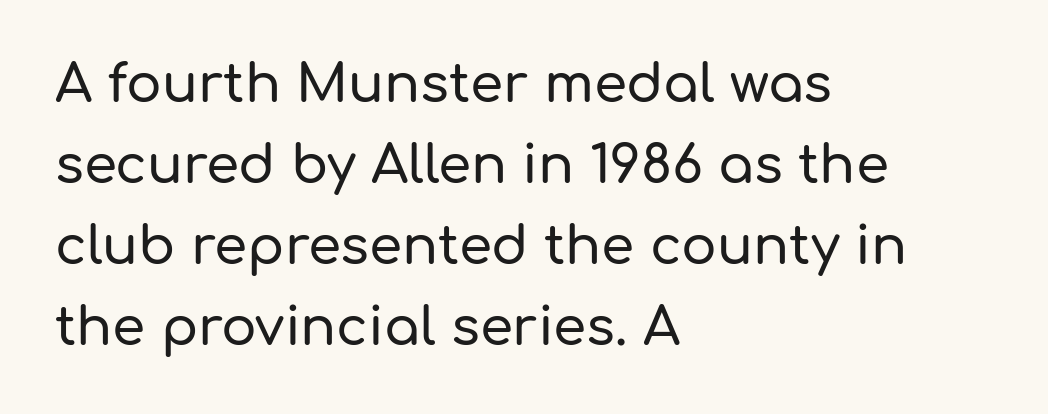
{"serif": "no", "italic": "no", "width": "normal", "stroke_contrast": "low", "x_height": "medium", "monospaced": "no", "underline": "no", "align": "left", "line_spacing": "normal", "line_spacing_ratio": 1.53, "letter_spacing": "normal", "letter_spacing_em": 0.0, "glyph_px": 53}
